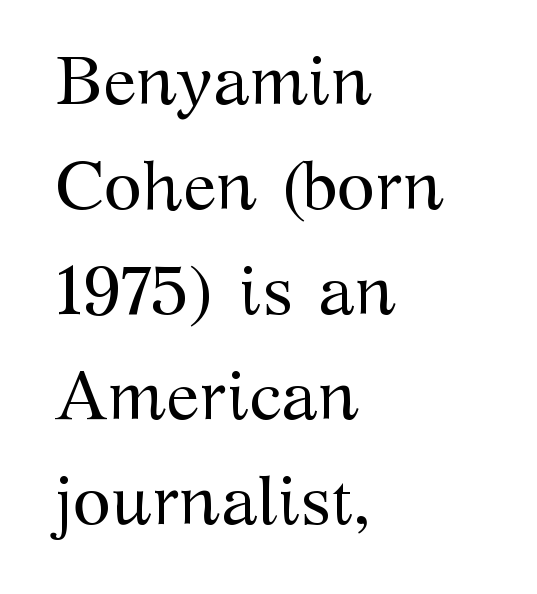
Here the designer chose a conventional face with non-uniform glyph widths. Is this a sans? No — the strokes have serifs. Rendered with straight, roman letterforms. These lines are set flush left with a ragged right edge. The zone under the glyphs is completely vacant. Summary of weight: not heavy and not bold.
